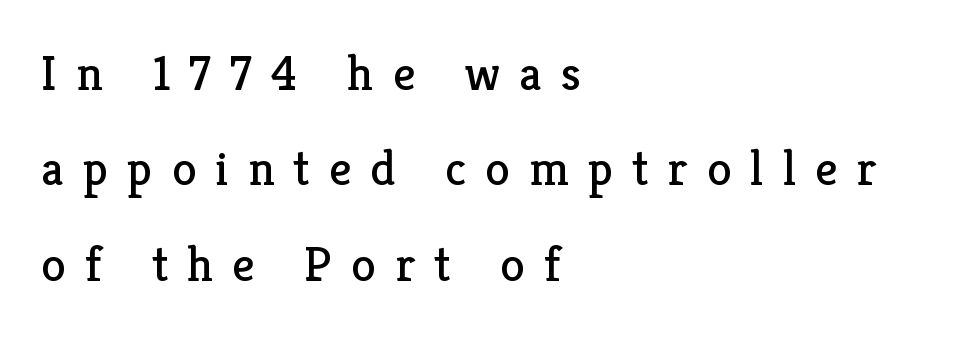
{"serif": "yes", "italic": "no", "bold": "no", "weight": "regular", "width": "normal", "stroke_contrast": "low", "x_height": "medium", "monospaced": "no", "underline": "no", "align": "left", "line_spacing": "loose", "line_spacing_ratio": 1.91, "letter_spacing": "wide", "letter_spacing_em": 0.38, "glyph_px": 50}
